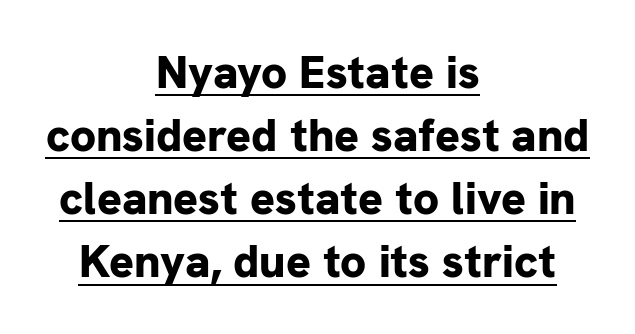
{"serif": "no", "italic": "no", "bold": "yes", "weight": "bold", "width": "normal", "stroke_contrast": "low", "x_height": "medium", "monospaced": "no", "underline": "yes", "align": "center", "line_spacing": "normal", "line_spacing_ratio": 1.37, "letter_spacing": "normal", "letter_spacing_em": 0.0, "glyph_px": 46}
